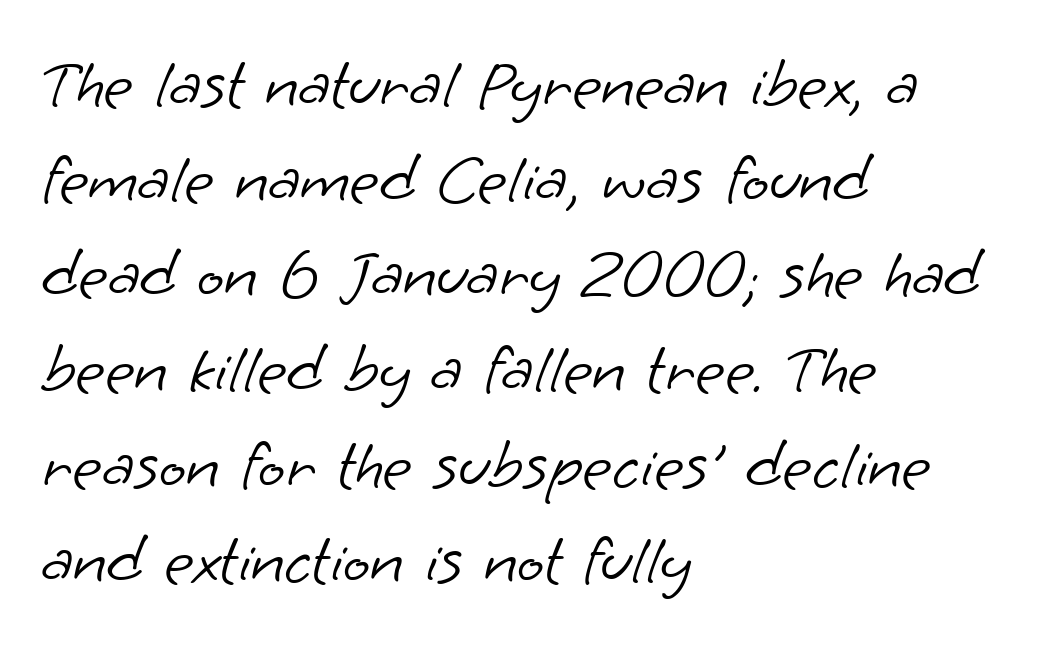
Q: Is the text bold? A: No.
Q: Is the typeface a serif or a sans-serif typeface? A: Sans-serif.
Q: Is the text underlined? A: No.
Q: How is the paragraph aligned? A: Left-aligned.
Q: Is the spacing between letters normal or unusually wide? A: Normal.
Q: Is the spacing between lines tight, normal or loose? A: Normal.
Q: Width (condensed, normal, or wide)? A: Normal.
Q: Stroke contrast? A: Low.
Q: x-height? A: Small.
Q: Monospaced? A: No.
